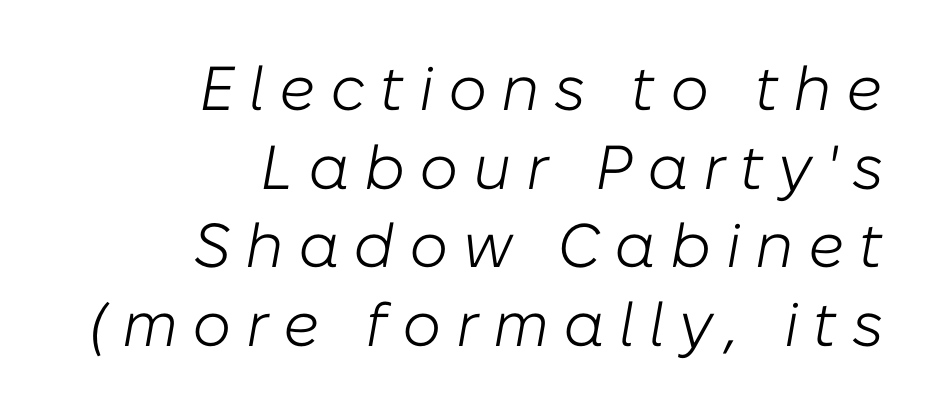
Q: Is the text bold? A: No.
Q: Is the text italic (slanted)? A: Yes, it leans right by about 10 degrees.
Q: Is the text underlined? A: No.
Q: How is the paragraph aligned? A: Right-aligned.
Q: Is the spacing between letters normal or unusually wide? A: Unusually wide.
Q: Is the spacing between lines tight, normal or loose? A: Normal.
Q: Width (condensed, normal, or wide)? A: Normal.
Q: Stroke contrast? A: Low.
Q: x-height? A: Medium.
Q: Monospaced? A: No.
